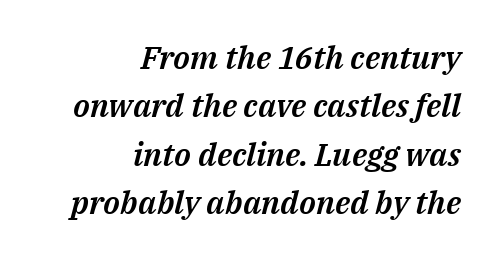
Compared with typical paragraphs, the rows here are spaced about the same. This is oblique type, the kind used for emphasis or titles. Looks like regular typesetting: each glyph gets only the width it needs. The lines are quadded right. Quick note: underline off.
